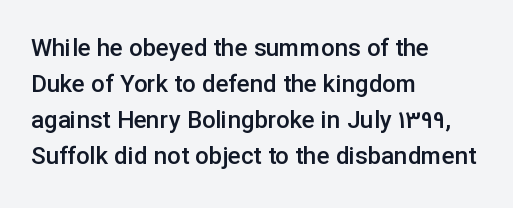
The type is set solid horizontally, with unmodified tracking. The space beneath each line is pristine and unruled. The passage shown stacks its lines at a standard gap. Visually the block forms a straight wall on the left and a jagged coastline on the right. The characters look somewhat weighty, a semibold short of true bold.
